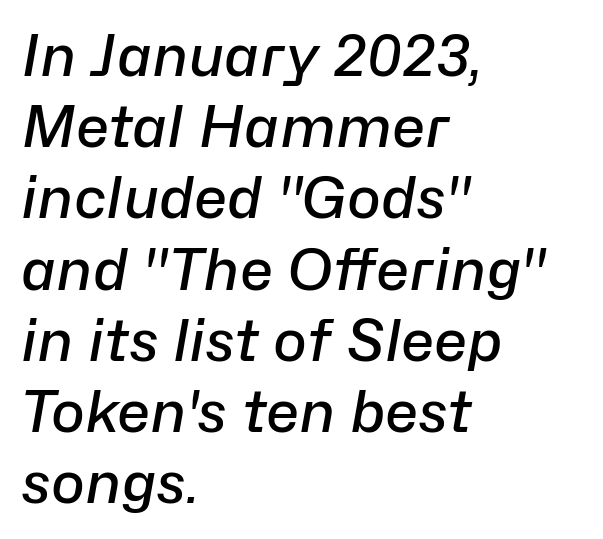
The image shows 57 px semibold type, italic (leaning right); set left-aligned, normal line spacing (1.25x), normal letter spacing, not underlined; low stroke contrast and a medium x-height.
